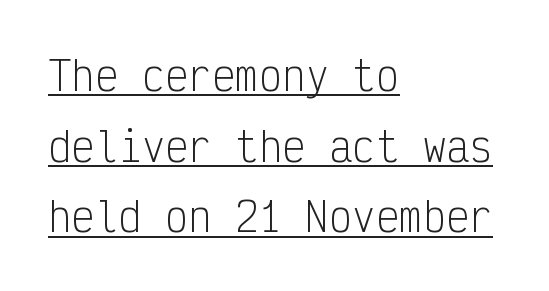
The image shows 39 px light, condensed sans-serif type, upright, monospaced; set left-aligned, line spacing 1.81x, normal letter spacing, underlined; low stroke contrast and a medium x-height.
